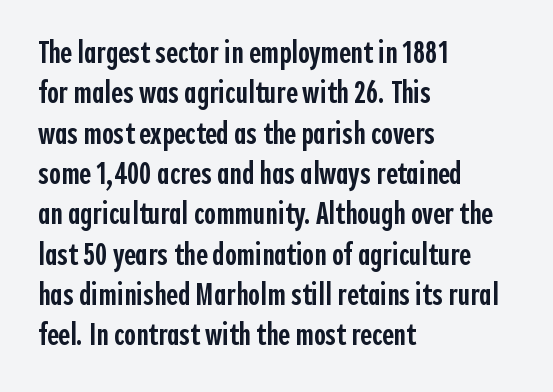
Visually the block forms a straight wall on the left and a jagged coastline on the right. Letterform terminals end flat and unadorned throughout the passage. Spacing between characters is what you'd get straight out of the box. Tall strokes in this sample are plumb rather than angled.
